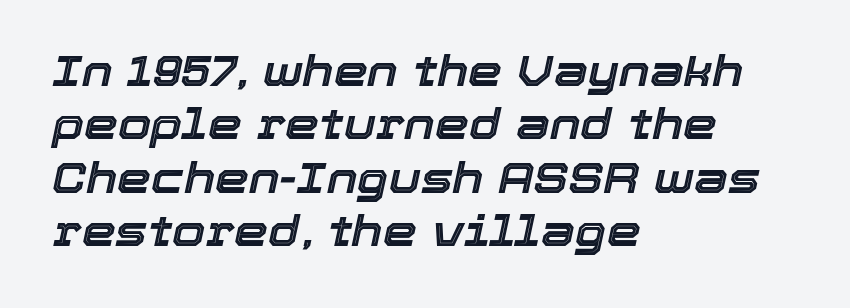
Observe the lean: these are italic letterforms. Each word holds together tightly as a unit, with standard inter-letter gaps. Visually the block forms a straight wall on the left and a jagged coastline on the right. Lines of text with bare space underneath. A typesetter would call this proportional, since set widths differ per character.
